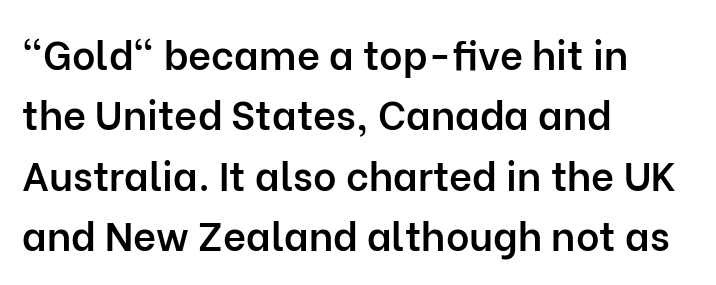
{"serif": "no", "italic": "no", "bold": "semi", "weight": "semibold", "width": "normal", "stroke_contrast": "low", "x_height": "medium", "monospaced": "no", "underline": "no", "align": "left", "line_spacing": "normal", "line_spacing_ratio": 1.51, "letter_spacing": "normal", "letter_spacing_em": 0.0, "glyph_px": 40}
